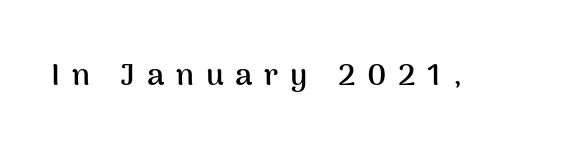
Spacing verdict: proportional, widths tailored to each character. Observe the absence of serifs on each vertical stroke in this sample. This is roman type, the default non-slanted kind. Strokes here are thick enough to call this a true bold. Bare-footed words on every line.
